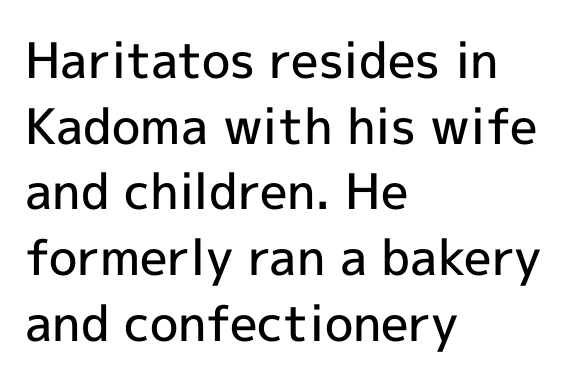
The image shows 49 px semibold sans-serif type, upright; set left-aligned, normal line spacing (1.34x), normal letter spacing, not underlined; a medium x-height.
